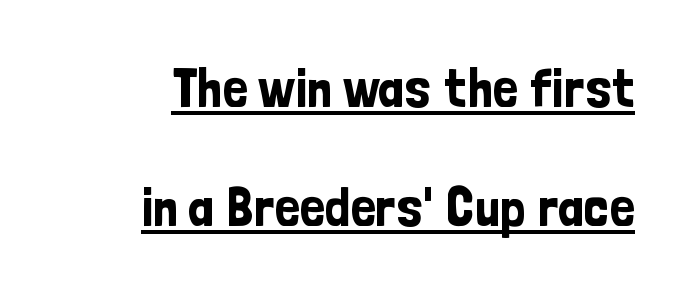
Q: Is the text italic (slanted)? A: No, it is upright.
Q: Is the typeface a serif or a sans-serif typeface? A: Sans-serif.
Q: Is the text underlined? A: Yes.
Q: Is the spacing between letters normal or unusually wide? A: Normal.
Q: Is the spacing between lines tight, normal or loose? A: Loose.
Q: Width (condensed, normal, or wide)? A: Condensed.
Q: Stroke contrast? A: Low.
Q: x-height? A: Medium.
Q: Monospaced? A: No.
